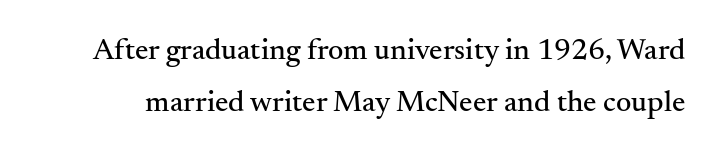
The image shows 30 px serif type, upright; set line spacing 1.75x, normal letter spacing, not underlined; medium stroke contrast and a small x-height.
